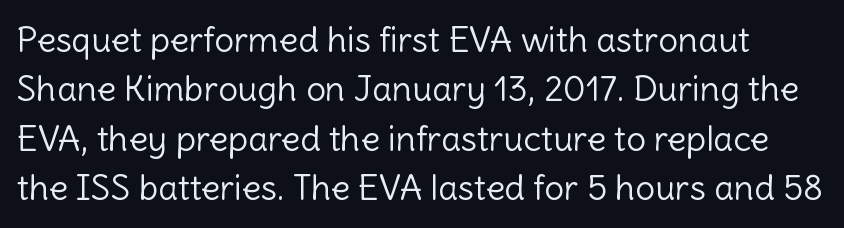
Unlike italic type, these characters show no tilt at all. The letters carry no serifs — their stems end cleanly without finishing strokes. Regular leading. The characters are drawn with everyday or finer stroke widths.
